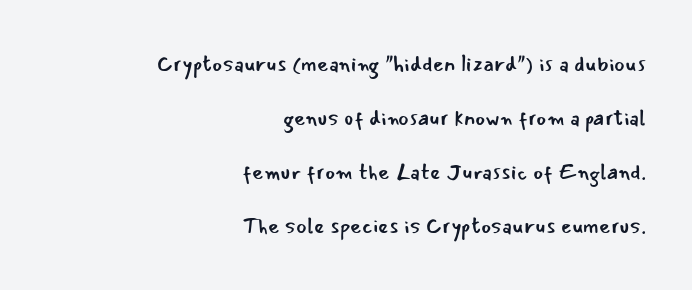
{"italic": "no", "bold": "no", "underline": "no", "align": "right", "line_spacing": "loose", "line_spacing_ratio": 2.45, "letter_spacing": "normal", "letter_spacing_em": 0.0, "glyph_px": 22}
